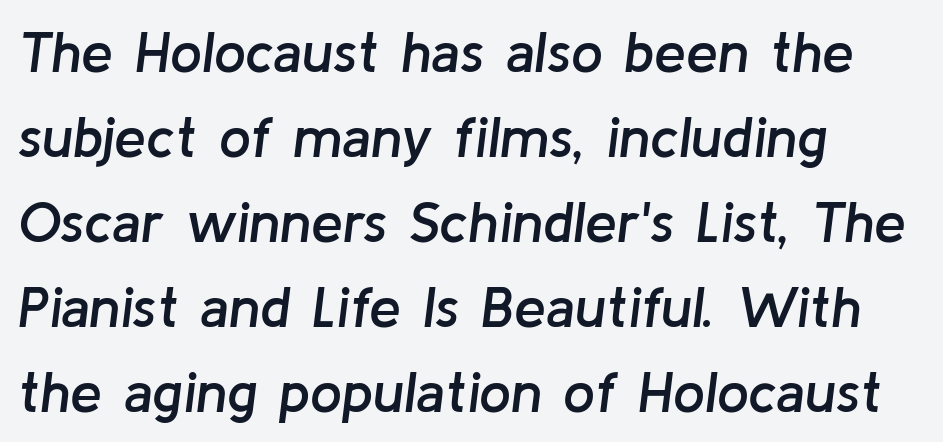
Leading matches the norm, producing a regular column. Every row of glyphs begins at an identical x-position on the left. The passage shown is typed in a proportional face where columns would drift. The typesetting leans somewhat heavy: a semibold. The typography opts for an oblique posture over an upright one. The passage shown is not underscored anywhere.
